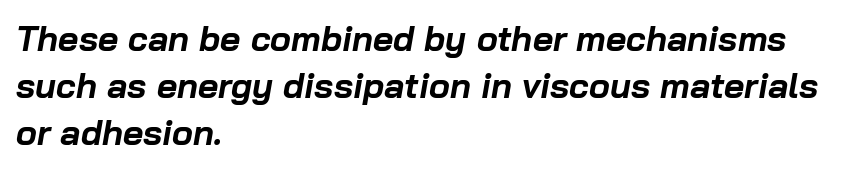
{"italic": "yes", "lean": "right", "slant_degrees": 10, "bold": "yes", "weight": "bold", "width": "normal", "stroke_contrast": "low", "x_height": "medium", "monospaced": "no", "underline": "no", "align": "left", "line_spacing": "normal", "line_spacing_ratio": 1.35, "letter_spacing": "normal", "letter_spacing_em": 0.0, "glyph_px": 35}
